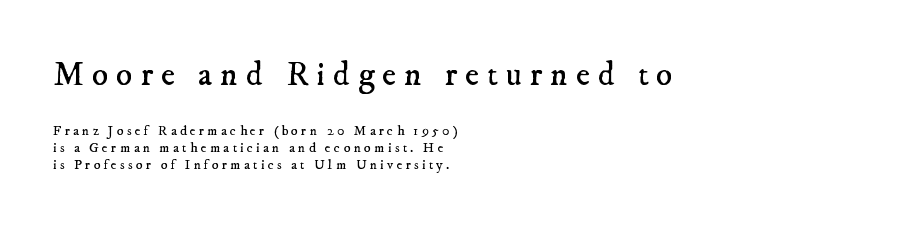
{"serif": "yes", "bold": "no", "weight": "regular", "width": "normal", "stroke_contrast": "low", "x_height": "small", "monospaced": "no", "underline": "no", "align": "left", "line_spacing_ratio": 1.23, "letter_spacing": "wide", "letter_spacing_em": 0.23, "larger_block": "first", "size_ratio": 2.43, "glyph_px": 34}
